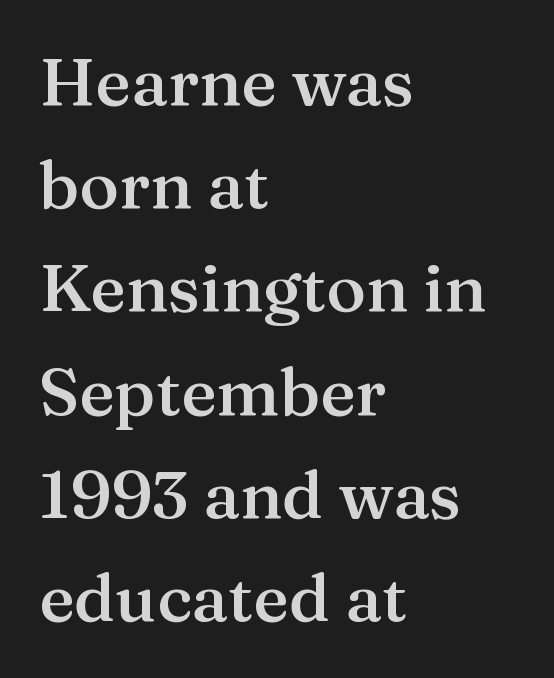
Q: Is the text bold? A: Semi-bold.
Q: Is the text italic (slanted)? A: No, it is upright.
Q: Is the typeface a serif or a sans-serif typeface? A: Serif.
Q: Is the text underlined? A: No.
Q: How is the paragraph aligned? A: Left-aligned.
Q: Is the spacing between letters normal or unusually wide? A: Normal.
Q: Is the spacing between lines tight, normal or loose? A: Normal.
Q: Width (condensed, normal, or wide)? A: Normal.
Q: Stroke contrast? A: Medium.
Q: x-height? A: Medium.
Q: Monospaced? A: No.
